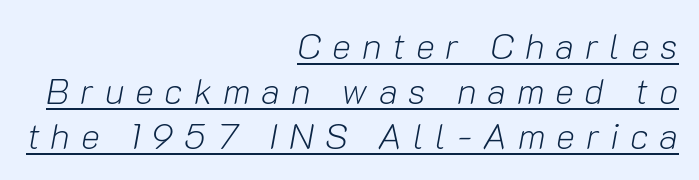
{"italic": "yes", "lean": "right", "slant_degrees": 10, "bold": "no", "weight": "light", "width": "normal", "stroke_contrast": "low", "x_height": "medium", "monospaced": "no", "underline": "yes", "align": "right", "line_spacing": "normal", "line_spacing_ratio": 1.25, "letter_spacing": "wide", "letter_spacing_em": 0.3, "glyph_px": 36}
